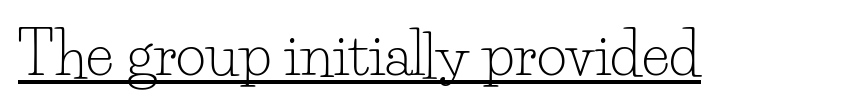
The passage shown is typed in a proportional face where columns would drift. You could call the tracking neutral — neither tight nor loose. Students, observe the line beneath the letters — that is underlining. Every stem runs plumb, perpendicular to the baseline.
